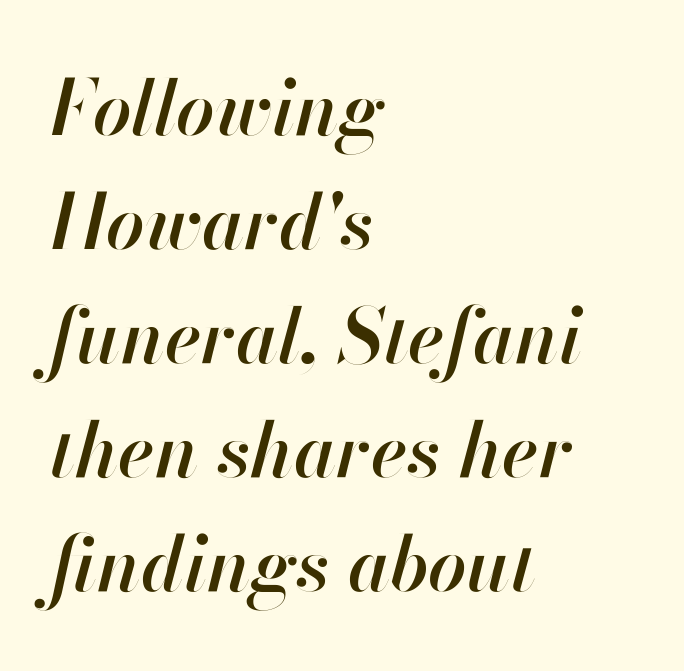
The image shows 76 px semibold type, italic (leaning right); set left-aligned, normal line spacing (1.5x), normal letter spacing, not underlined; high stroke contrast and a small x-height.
